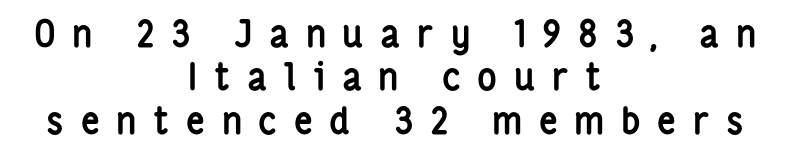
The image shows 37 px semibold, condensed sans-serif type, upright; set centered, line spacing 1.17x, unusually wide letter spacing (+0.45 em), not underlined; low stroke contrast and a medium x-height.
